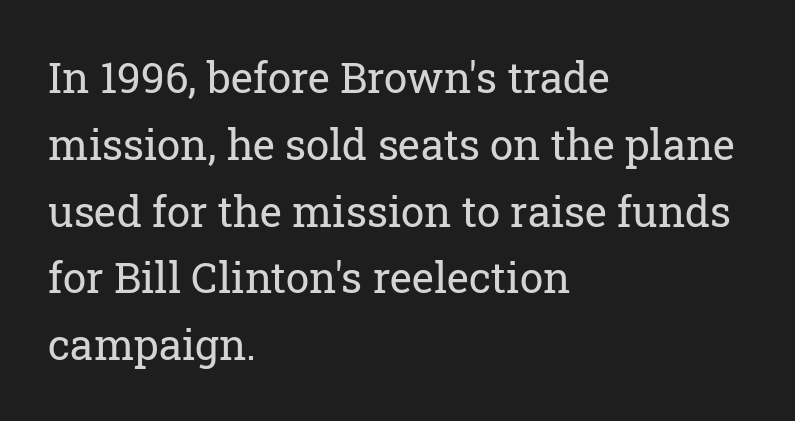
The image shows 42 px regular-weight serif type, upright; set left-aligned, normal line spacing (1.59x), normal letter spacing, not underlined; low stroke contrast and a medium x-height.
